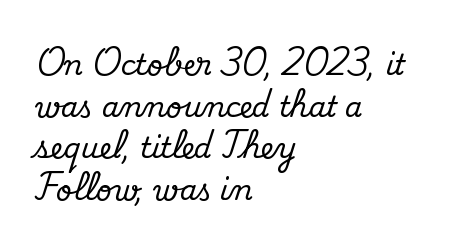
Q: Is the text italic (slanted)? A: Yes.
Q: Is the typeface a serif or a sans-serif typeface? A: Serif.
Q: Is the text underlined? A: No.
Q: How is the paragraph aligned? A: Left-aligned.
Q: Is the spacing between letters normal or unusually wide? A: Normal.
Q: Is the spacing between lines tight, normal or loose? A: Normal.
Q: Width (condensed, normal, or wide)? A: Normal.
Q: Stroke contrast? A: Medium.
Q: x-height? A: Small.
Q: Monospaced? A: No.
